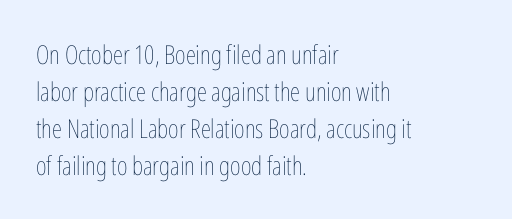
{"italic": "no", "bold": "no", "underline": "no", "align": "left", "line_spacing": "normal", "line_spacing_ratio": 1.42, "letter_spacing": "normal", "letter_spacing_em": 0.0, "glyph_px": 26}
